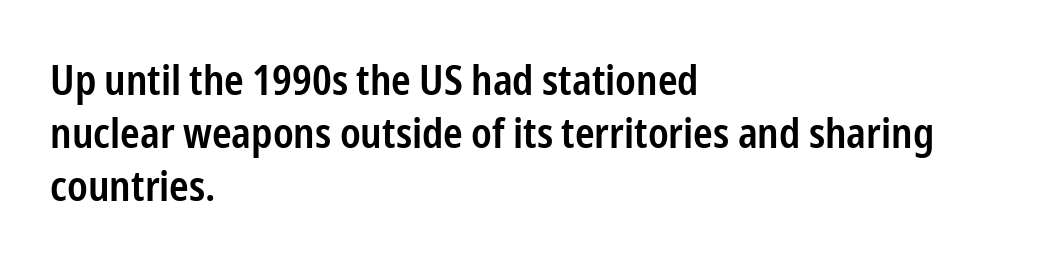
Q: Is the text bold? A: Semi-bold.
Q: Is the text italic (slanted)? A: No, it is upright.
Q: Is the typeface a serif or a sans-serif typeface? A: Sans-serif.
Q: Is the text underlined? A: No.
Q: How is the paragraph aligned? A: Left-aligned.
Q: Is the spacing between letters normal or unusually wide? A: Normal.
Q: Is the spacing between lines tight, normal or loose? A: Normal.
Q: Width (condensed, normal, or wide)? A: Condensed.
Q: Stroke contrast? A: Low.
Q: x-height? A: Medium.
Q: Monospaced? A: No.
